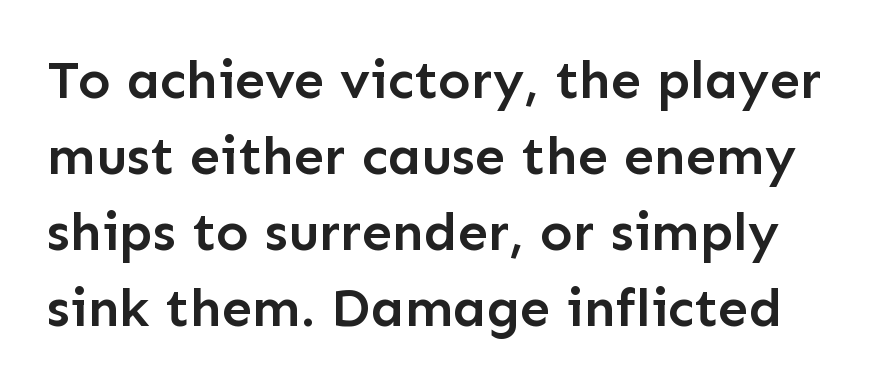
{"serif": "no", "italic": "no", "bold": "semi", "weight": "semibold", "width": "normal", "stroke_contrast": "low", "x_height": "medium", "monospaced": "no", "underline": "no", "line_spacing": "normal", "line_spacing_ratio": 1.41, "letter_spacing": "normal", "letter_spacing_em": 0.0, "glyph_px": 54}
